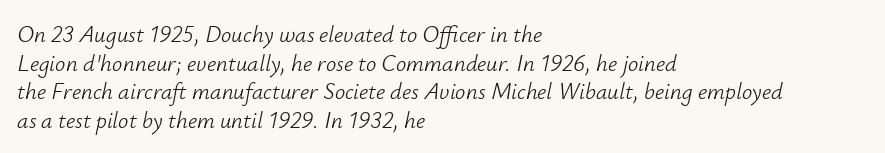
Heft: none added — not bold. Layout note: lines flush left. Students, note that the glyphs here touch the page at normal intervals. The rendering applies a slant to the glyphs. This rendering features lettering with no underline.
